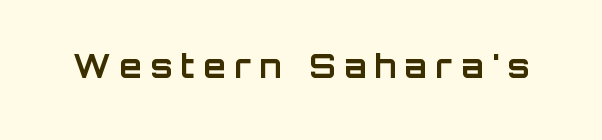
Here the glyphs are tracked loosely, breaking word shapes into spaced letters. The rendering shows plain stroke endings on the letterforms — a sans-serif design. This is heavy type, rendered in bold. Proportional: the letters do not fall into vertical columns. The zone under the glyphs is completely vacant.
